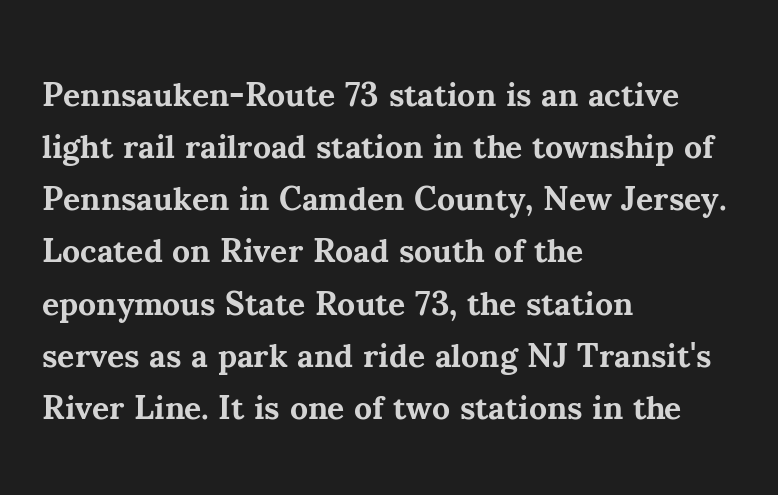
Yep, those are serifs on the letters. Each new line begins a customary step beneath the previous one. Underlining? Definitely not there. Words appear dense and cohesive because spacing is normal.
